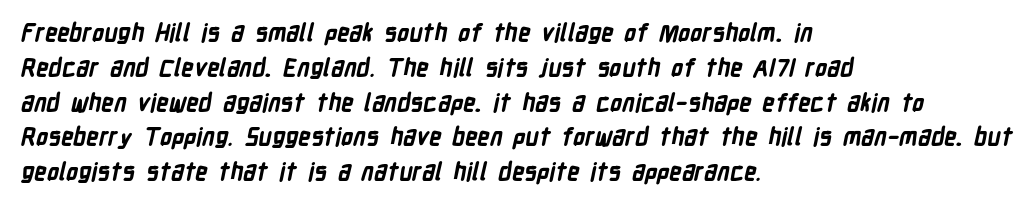
The image shows 24 px bold type; set left-aligned, normal line spacing (1.45x), normal letter spacing, not underlined.
